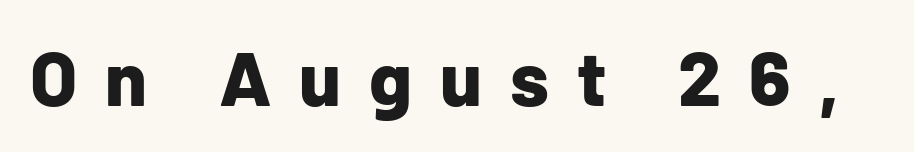
Q: Is the text bold? A: Yes.
Q: Is the text italic (slanted)? A: No, it is upright.
Q: Is the typeface a serif or a sans-serif typeface? A: Sans-serif.
Q: Is the text underlined? A: No.
Q: Is the spacing between letters normal or unusually wide? A: Unusually wide.
Q: Width (condensed, normal, or wide)? A: Normal.
Q: Stroke contrast? A: Low.
Q: x-height? A: Medium.
Q: Monospaced? A: No.
